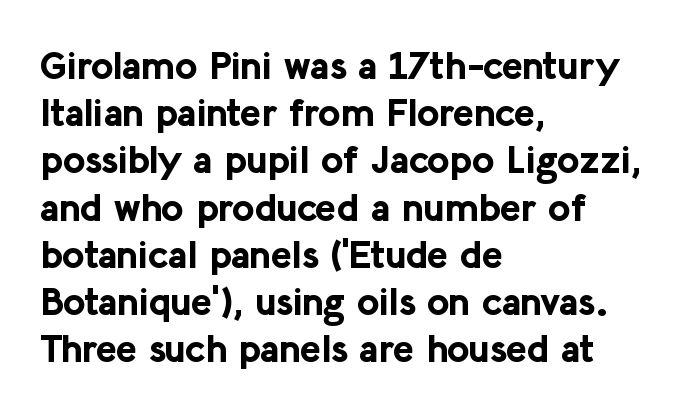
The image shows 39 px bold sans-serif type, upright; set left-aligned, line spacing 1.21x, normal letter spacing, not underlined; low stroke contrast and a medium x-height.
